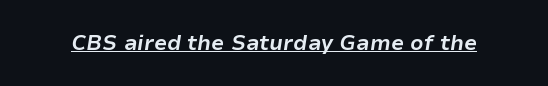
The glyphs have the mass of a bold cut. A typesetter would call this zero additional tracking. When letters slant like this, we call the style italic. What decoration does the sample have? An underline.
